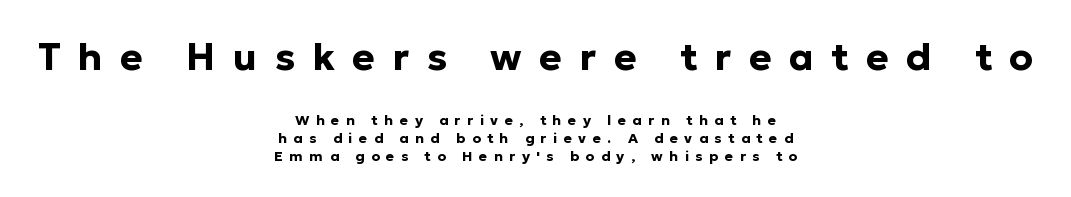
The face used here is a sans, in the tradition of grotesques and geometrics. Students, note that the glyphs here are deliberately spaced far apart. Which of the two is more prominent by size? The first, at the top. The whitespace from short lines is split evenly between both sides. The axis of the letterforms is exactly vertical. Is this a fixed-width face? No — the glyphs have proportional, varying widths.
